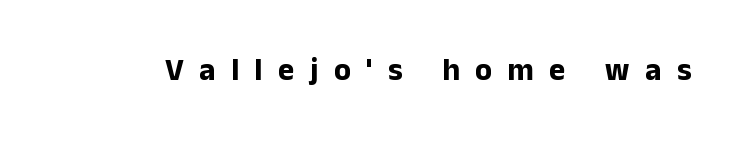
The image shows 31 px bold sans-serif type, upright; set unusually wide letter spacing (+0.5 em), not underlined; low stroke contrast and a medium x-height.
